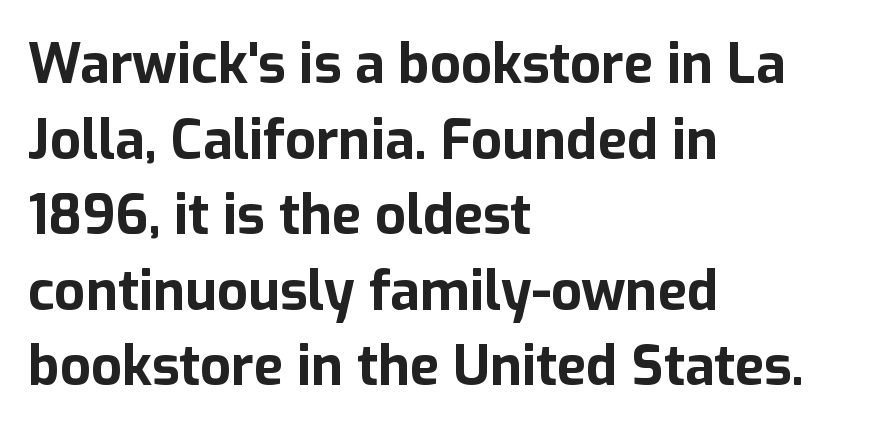
{"serif": "no", "italic": "no", "bold": "yes", "weight": "bold", "width": "normal", "stroke_contrast": "low", "x_height": "medium", "monospaced": "no", "underline": "no", "align": "left", "line_spacing": "normal", "line_spacing_ratio": 1.4, "letter_spacing": "normal", "letter_spacing_em": 0.0, "glyph_px": 54}
